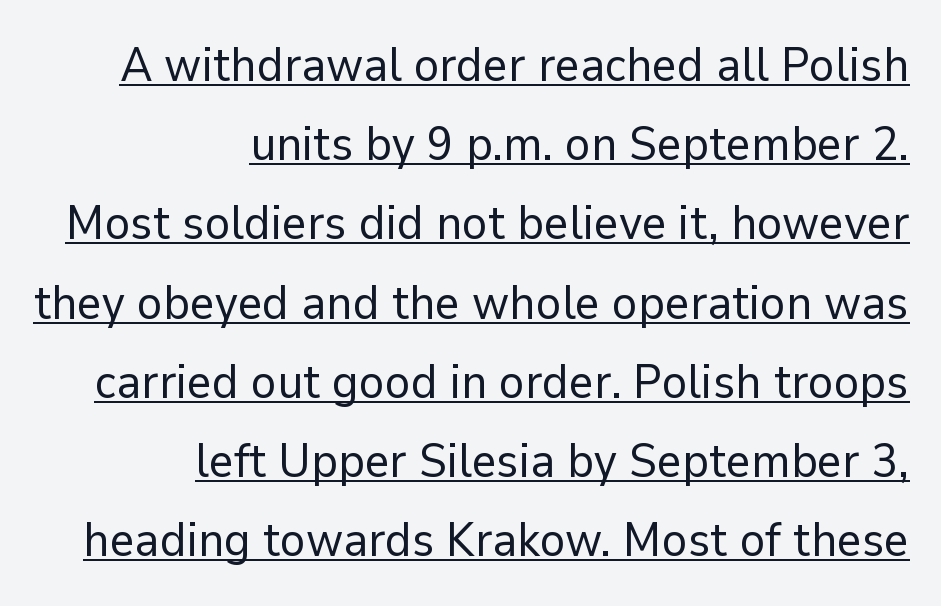
The image shows 48 px regular-weight sans-serif type, upright; set right-aligned, normal line spacing (1.65x), normal letter spacing, underlined; low stroke contrast and a medium x-height.
